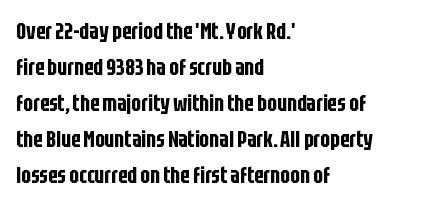
Q: Is the text italic (slanted)? A: No, it is upright.
Q: Is the text underlined? A: No.
Q: How is the paragraph aligned? A: Left-aligned.
Q: Is the spacing between letters normal or unusually wide? A: Normal.
Q: Is the spacing between lines tight, normal or loose? A: Normal.
